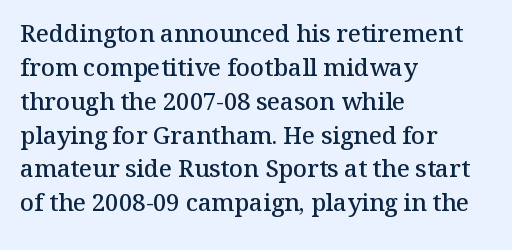
Q: Is the text bold? A: Semi-bold.
Q: Is the text italic (slanted)? A: No, it is upright.
Q: Is the text underlined? A: No.
Q: How is the paragraph aligned? A: Left-aligned.
Q: Is the spacing between letters normal or unusually wide? A: Normal.
Q: Is the spacing between lines tight, normal or loose? A: Normal.
